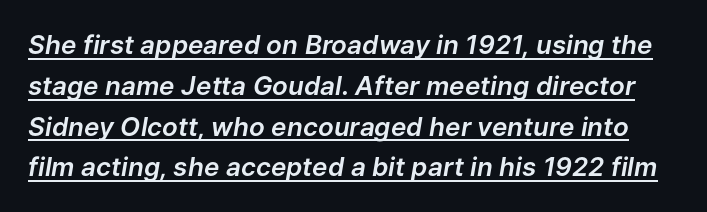
Q: Is the text italic (slanted)? A: Yes, it leans right by about 9 degrees.
Q: Is the text underlined? A: Yes.
Q: Is the spacing between letters normal or unusually wide? A: Normal.
Q: Is the spacing between lines tight, normal or loose? A: Normal.
